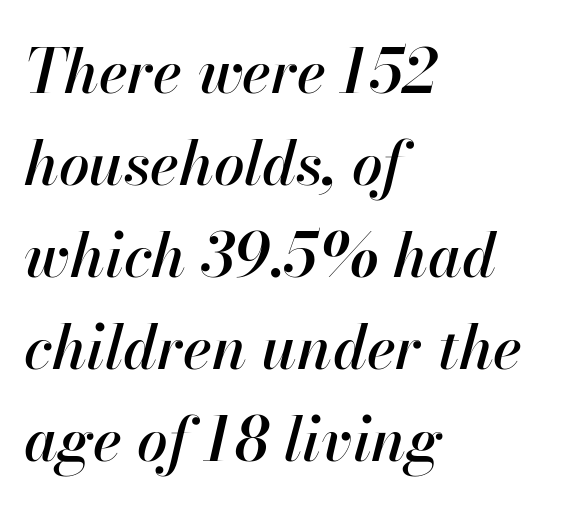
{"italic": "yes", "lean": "right", "slant_degrees": 13, "width": "normal", "stroke_contrast": "high", "x_height": "small", "monospaced": "no", "underline": "no", "align": "left", "line_spacing": "normal", "line_spacing_ratio": 1.51, "letter_spacing": "normal", "letter_spacing_em": 0.0, "glyph_px": 61}
